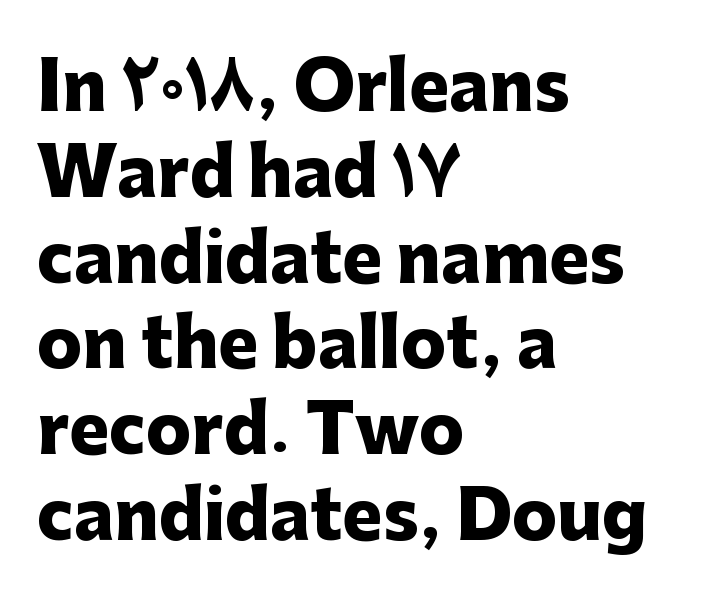
The image shows 67 px heavy sans-serif type, upright; set left-aligned, normal line spacing (1.28x), normal letter spacing, not underlined; low stroke contrast and a medium x-height.
